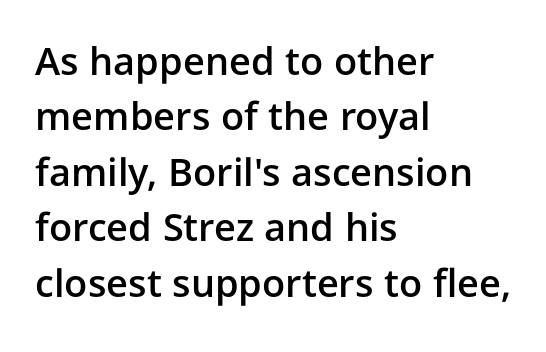
Q: Is the text bold? A: Semi-bold.
Q: Is the text italic (slanted)? A: No, it is upright.
Q: Is the typeface a serif or a sans-serif typeface? A: Sans-serif.
Q: Is the text underlined? A: No.
Q: How is the paragraph aligned? A: Left-aligned.
Q: Is the spacing between letters normal or unusually wide? A: Normal.
Q: Is the spacing between lines tight, normal or loose? A: Normal.
Q: Width (condensed, normal, or wide)? A: Normal.
Q: Stroke contrast? A: Low.
Q: x-height? A: Medium.
Q: Monospaced? A: No.
